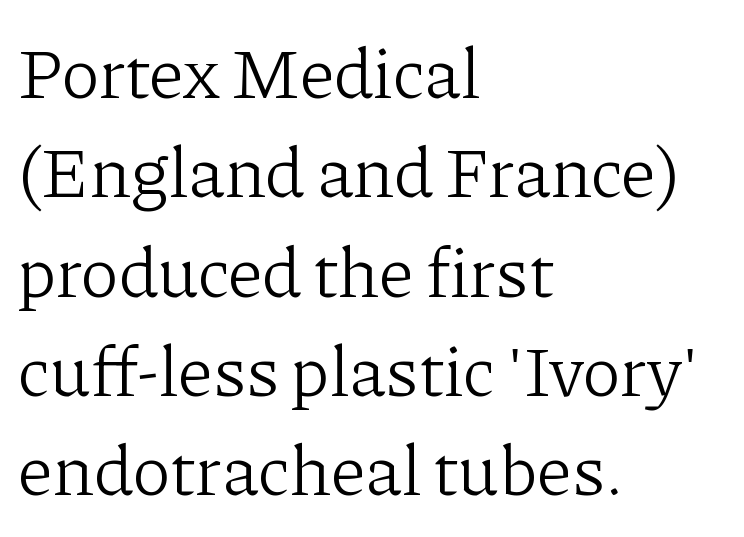
Beneath every word, the page is bare. The strokes carry an ordinary text weight at most. This is the regular roman posture of the typeface. The rendering uses a moderate line-height, typical for paragraphs. The typesetter chose a ragged-right arrangement here. The type is set solid horizontally, with unmodified tracking.
